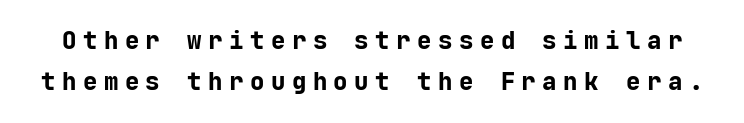
{"italic": "no", "bold": "yes", "underline": "no", "line_spacing_ratio": 1.71, "letter_spacing": "wide", "letter_spacing_em": 0.27, "glyph_px": 24}
